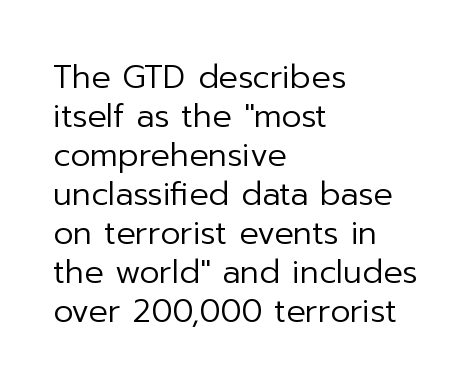
{"serif": "no", "italic": "no", "bold": "no", "weight": "regular", "width": "normal", "stroke_contrast": "low", "x_height": "medium", "monospaced": "no", "underline": "no", "align": "left", "line_spacing_ratio": 1.22, "letter_spacing": "normal", "letter_spacing_em": 0.0, "glyph_px": 32}
